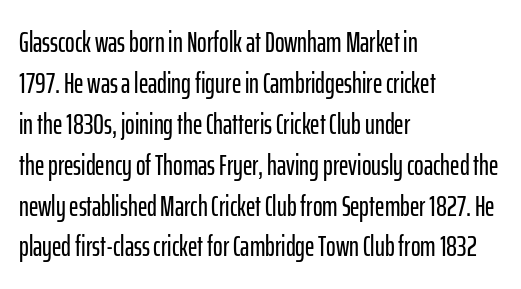
The face used here is proportionally spaced, like ordinary book or web type. The passage shown is not underscored anywhere. Nobody touched the tracking dial on this one. Examine the stroke ends and you'll find no serifs. These lines sit exactly where default settings would place them.
